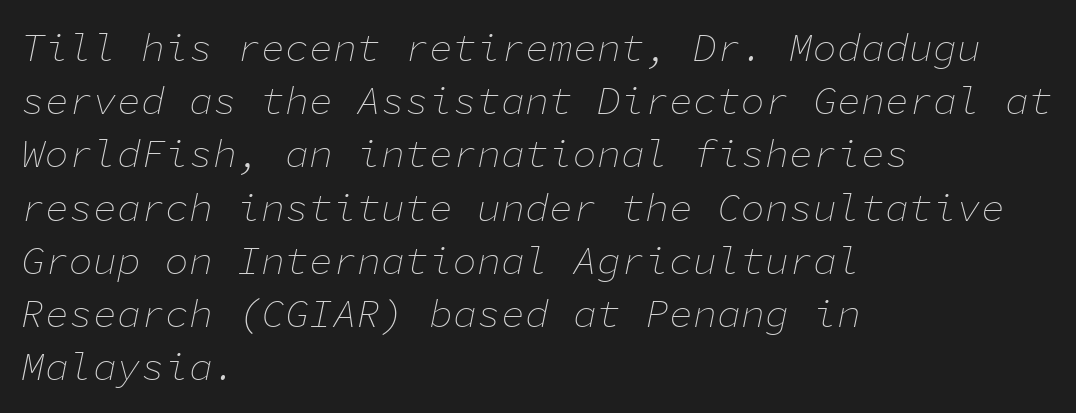
The rendering keeps characters at their native spacing. Descenders hang freely into open space. Line spacing here is normal. Leftover space on each line is placed entirely after the last word. The letters look calm and open, with moderate or lighter stems. The specimen reads as italic at a glance.
